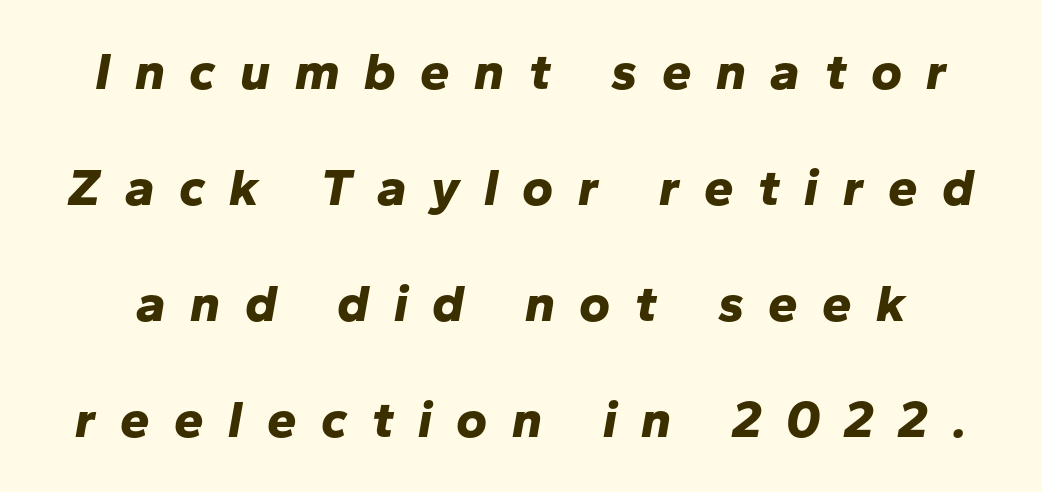
Inter-character spacing is expanded well beyond the font's built-in metrics. Here the designer chose a conventional face with non-uniform glyph widths. Style check: oblique. Words float on clear page, feet unadorned. The typesetting leans heavy: a genuine bold.
